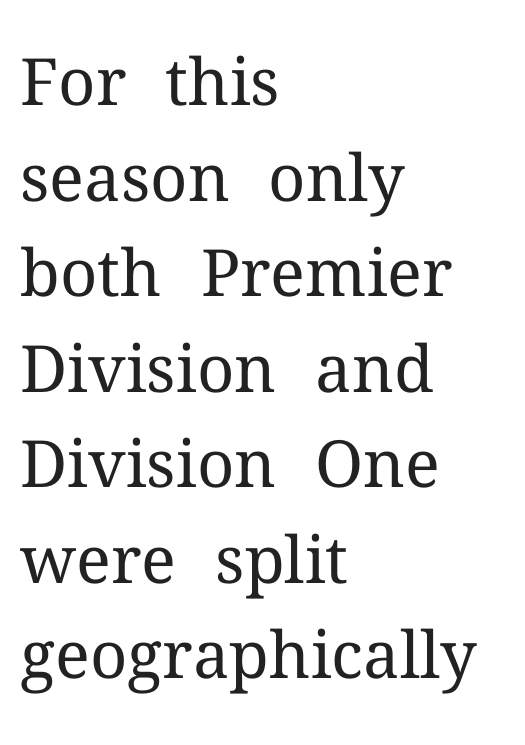
Q: Is the text bold? A: No.
Q: Is the text italic (slanted)? A: No, it is upright.
Q: Is the typeface a serif or a sans-serif typeface? A: Serif.
Q: Is the text underlined? A: No.
Q: How is the paragraph aligned? A: Left-aligned.
Q: Is the spacing between letters normal or unusually wide? A: Normal.
Q: Is the spacing between lines tight, normal or loose? A: Normal.
Q: Width (condensed, normal, or wide)? A: Normal.
Q: Stroke contrast? A: Medium.
Q: x-height? A: Medium.
Q: Monospaced? A: No.
